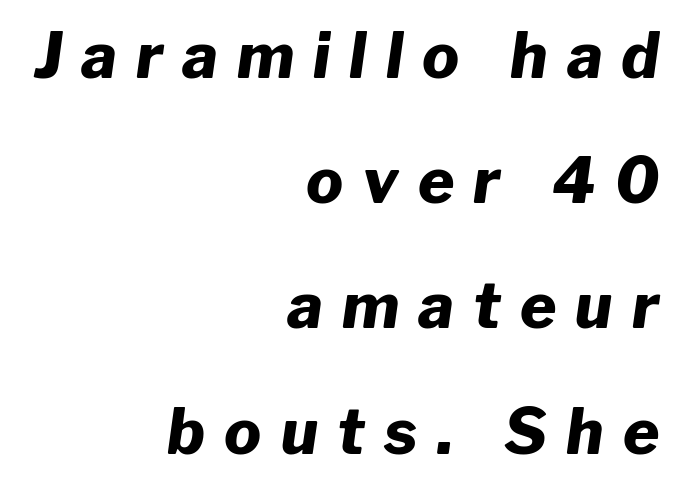
The image shows 62 px heavy type, italic (leaning right); set right-aligned, loose line spacing (2.02x), unusually wide letter spacing (+0.31 em), not underlined; low stroke contrast and a medium x-height.
